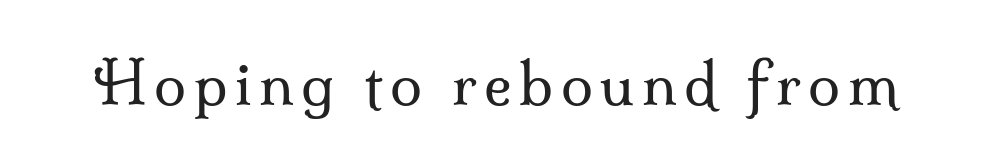
The image shows 58 px regular-weight serif type, upright; set not underlined; medium stroke contrast and a small x-height.
